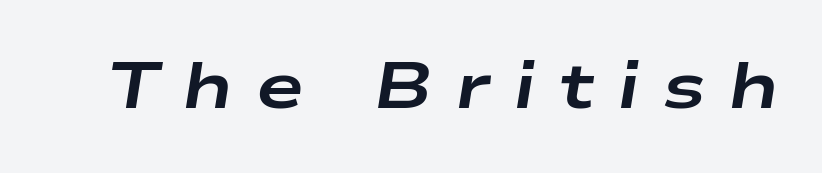
The image shows 65 px bold, wide type, italic (leaning right); set unusually wide letter spacing (+0.35 em), not underlined; low stroke contrast and a medium x-height.
